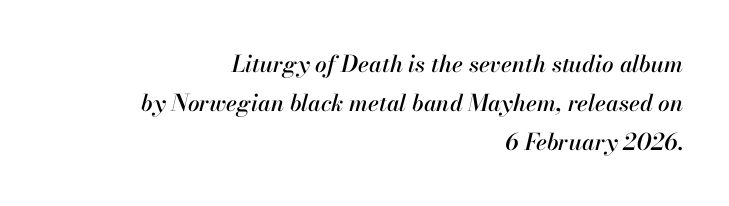
The image shows 23 px text type, italic (leaning right); set right-aligned, normal line spacing (1.69x), normal letter spacing, not underlined.
